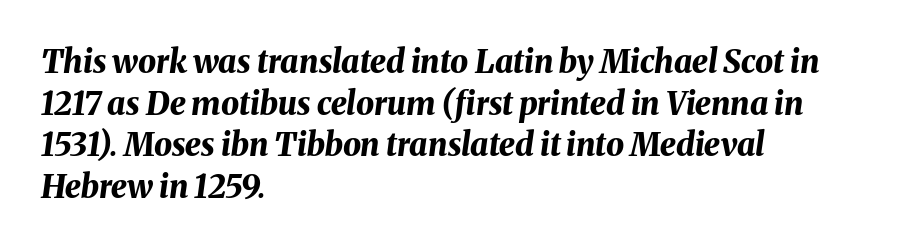
Observe the ordinary spacing: letters are neighbours, not strangers. Anything drawn beneath the words? Only blank space. Each line starts at the same left margin while the right side varies. Is the type slanted? Yes — the strokes lean at a clear angle.
